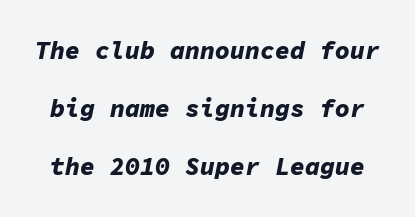
{"italic": "yes", "lean": "right", "slant_degrees": 11, "bold": "yes", "underline": "no", "line_spacing": "loose", "line_spacing_ratio": 2.33, "letter_spacing": "normal", "letter_spacing_em": 0.0, "glyph_px": 25}
